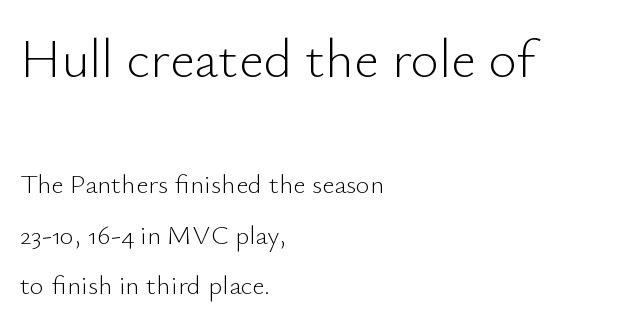
Q: Is the text bold? A: No.
Q: Is the text italic (slanted)? A: No, it is upright.
Q: Is the typeface a serif or a sans-serif typeface? A: Sans-serif.
Q: Is the text underlined? A: No.
Q: How is the paragraph aligned? A: Left-aligned.
Q: Is the spacing between letters normal or unusually wide? A: Normal.
Q: Which block of text is set in a larger size, the first (top) or the second (bottom)? A: The first (top) one.
Q: Width (condensed, normal, or wide)? A: Normal.
Q: Stroke contrast? A: Low.
Q: x-height? A: Small.
Q: Monospaced? A: No.
